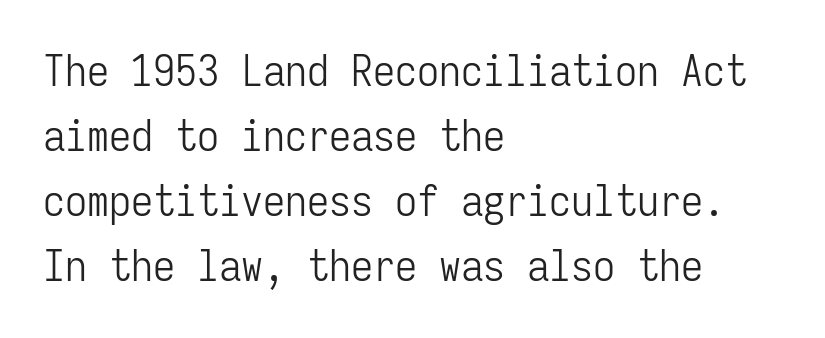
Q: Is the text bold? A: No.
Q: Is the text italic (slanted)? A: No, it is upright.
Q: Is the typeface a serif or a sans-serif typeface? A: Sans-serif.
Q: Is the text underlined? A: No.
Q: How is the paragraph aligned? A: Left-aligned.
Q: Is the spacing between letters normal or unusually wide? A: Normal.
Q: Is the spacing between lines tight, normal or loose? A: Normal.
Q: Width (condensed, normal, or wide)? A: Condensed.
Q: Stroke contrast? A: Low.
Q: x-height? A: Medium.
Q: Monospaced? A: Yes.
